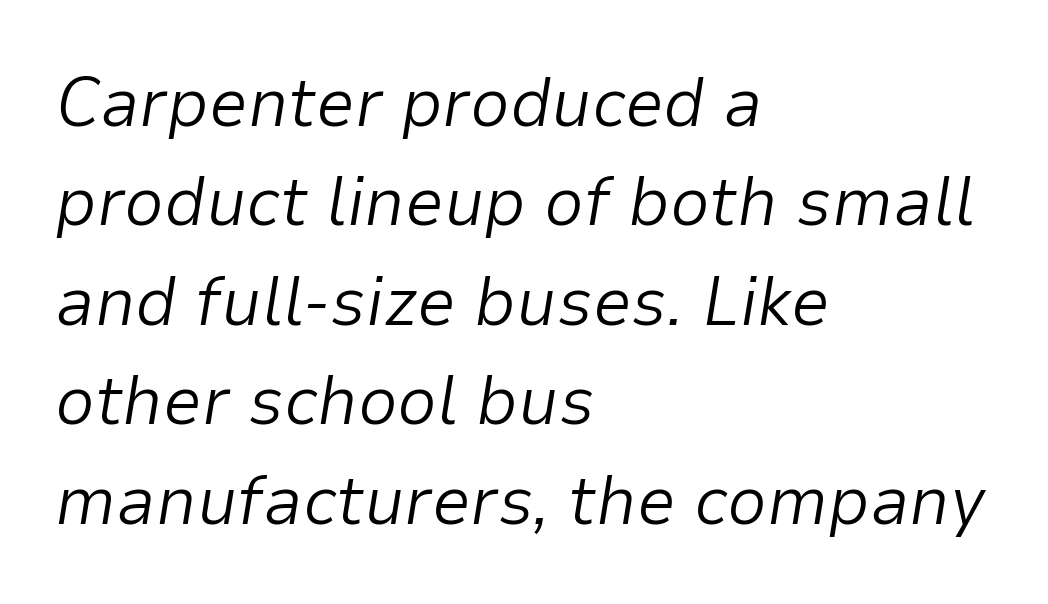
{"italic": "yes", "lean": "right", "slant_degrees": 9, "bold": "no", "weight": "light", "width": "normal", "stroke_contrast": "low", "x_height": "medium", "monospaced": "no", "underline": "no", "align": "left", "line_spacing": "normal", "line_spacing_ratio": 1.42, "letter_spacing": "normal", "letter_spacing_em": 0.0, "glyph_px": 70}
